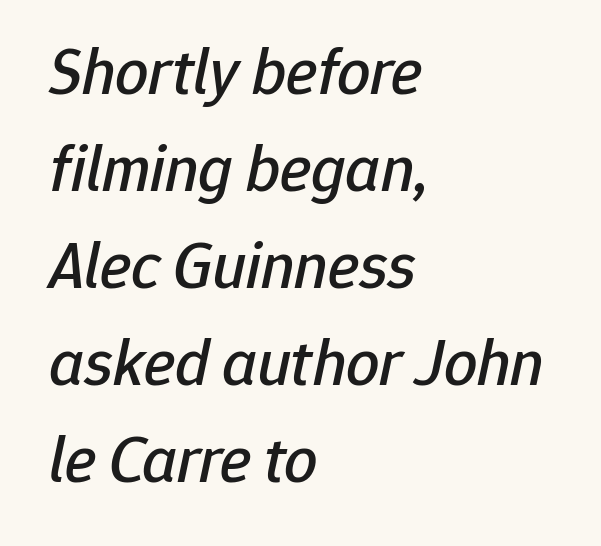
The image shows 66 px text type, italic (leaning right); set left-aligned, normal line spacing (1.47x), normal letter spacing, not underlined; low stroke contrast and a medium x-height.
